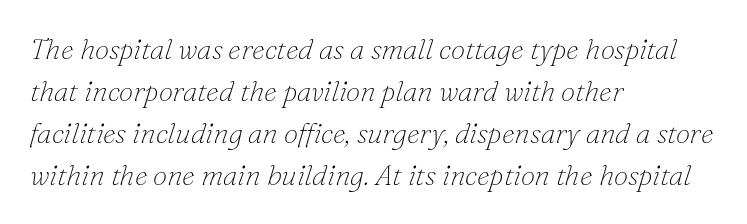
{"serif": "yes", "italic": "yes", "lean": "right", "slant_degrees": 16, "bold": "no", "weight": "thin", "width": "normal", "stroke_contrast": "low", "x_height": "small", "monospaced": "no", "underline": "no", "align": "left", "line_spacing": "normal", "line_spacing_ratio": 1.45, "letter_spacing": "normal", "letter_spacing_em": 0.0, "glyph_px": 29}
